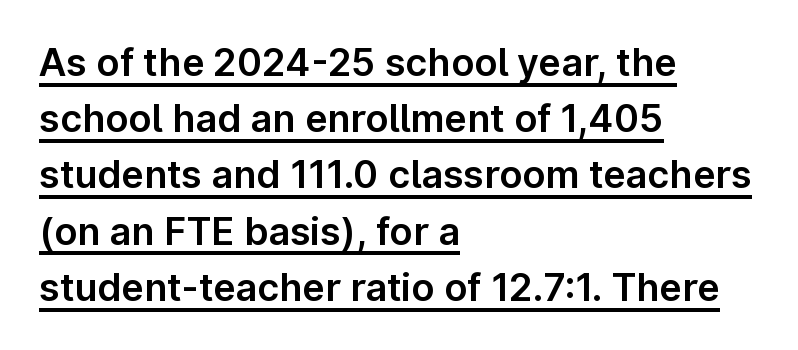
This sample uses an upright cut, with every glyph sitting square on the baseline. Every row of glyphs begins at an identical x-position on the left. You could call the tracking neutral — neither tight nor loose. Spacing verdict: proportional, widths tailored to each character.
